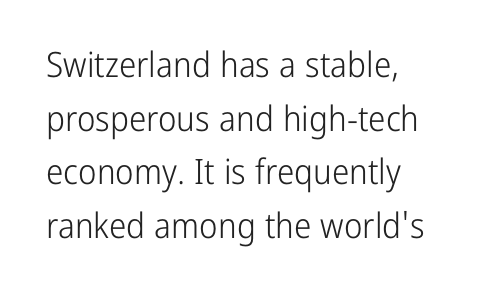
{"serif": "no", "italic": "no", "bold": "no", "weight": "light", "width": "condensed", "stroke_contrast": "low", "x_height": "medium", "monospaced": "no", "underline": "no", "line_spacing": "normal", "line_spacing_ratio": 1.53, "letter_spacing": "normal", "letter_spacing_em": 0.0, "glyph_px": 35}
